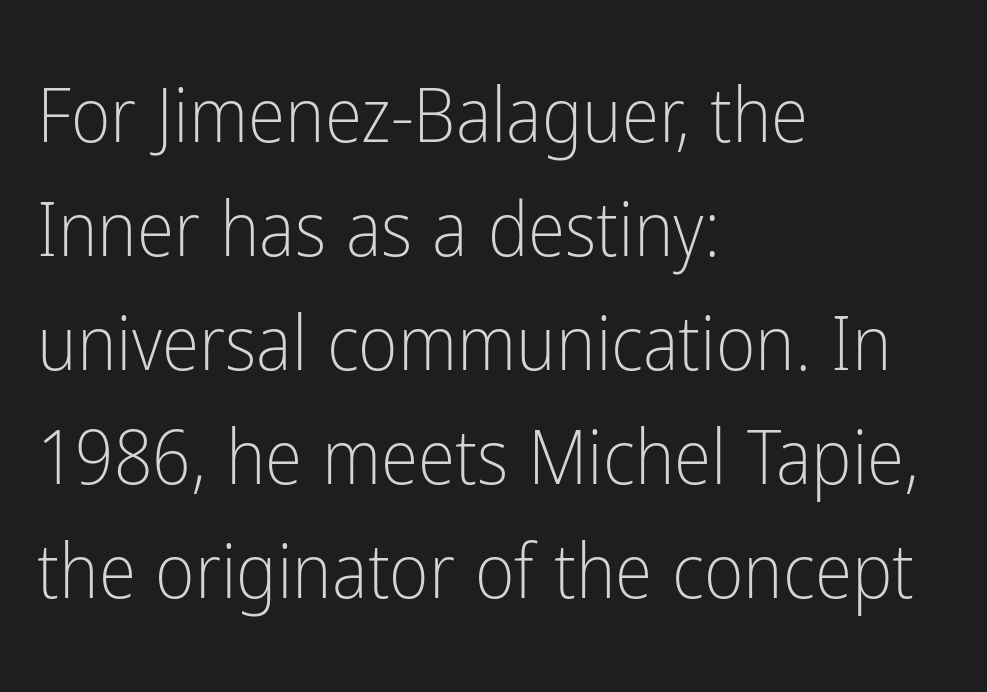
{"serif": "no", "italic": "no", "bold": "no", "weight": "light", "width": "condensed", "stroke_contrast": "low", "x_height": "medium", "monospaced": "no", "underline": "no", "align": "left", "line_spacing": "normal", "line_spacing_ratio": 1.5, "letter_spacing": "normal", "letter_spacing_em": 0.0, "glyph_px": 76}
